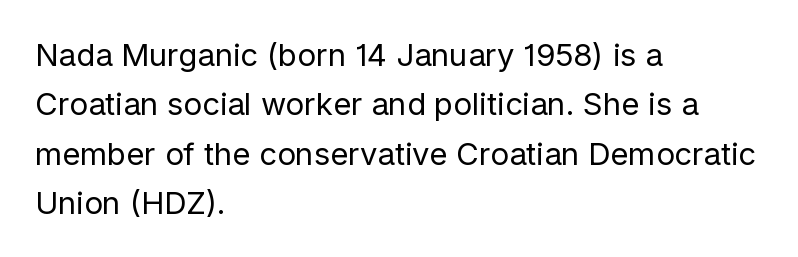
The image shows 31 px regular-weight sans-serif type, upright; set left-aligned, normal line spacing (1.59x), normal letter spacing, not underlined; low stroke contrast and a medium x-height.
